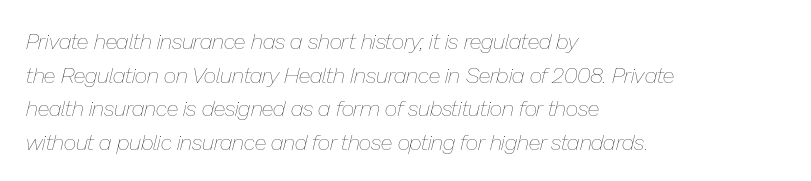
The font's italic variant was chosen for this text. The vertical gap from one line to the next is medium. Layout note: lines flush left. The glyphs are unaccompanied by any horizontal stroke below them. Compared with a typical body face, this is equally light or lighter still. These lines keep a tight, regular rhythm from letter to letter.
